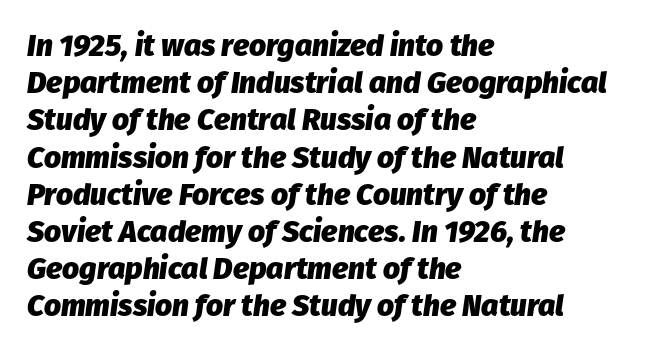
Q: Is the text bold? A: Yes.
Q: Is the text italic (slanted)? A: Yes, it leans right by about 8 degrees.
Q: Is the text underlined? A: No.
Q: How is the paragraph aligned? A: Left-aligned.
Q: Is the spacing between letters normal or unusually wide? A: Normal.
Q: Width (condensed, normal, or wide)? A: Normal.
Q: Stroke contrast? A: Low.
Q: x-height? A: Medium.
Q: Monospaced? A: No.
